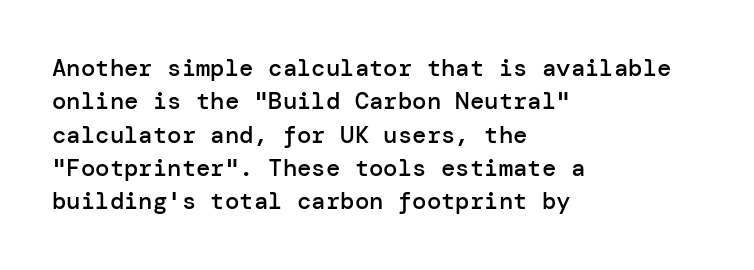
Does the lettering tilt? It doesn't — this is upright. Students, this is semibold: more ink than regular, less than bold. Is the block centered? No — it sits flush against the left margin. The block of text has a typical density, with ordinary space between rows.
